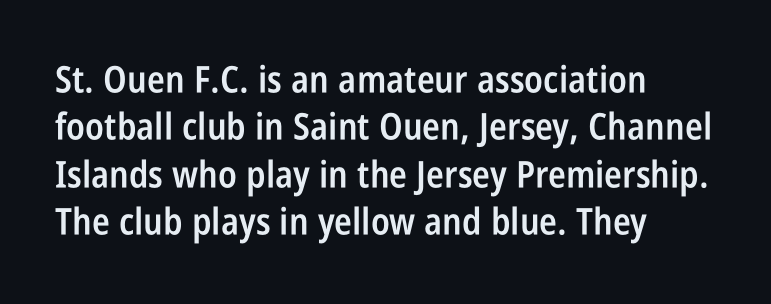
This block has exactly the height ordinary leading produces. The baseline area is clear. Look at the bottom of the vertical strokes: they stop flat, with no serifs. The specimen reads as upright at a glance. Casual observation: everything's shoved over to the left. You could not count columns in this text — the font is proportionally spaced.
